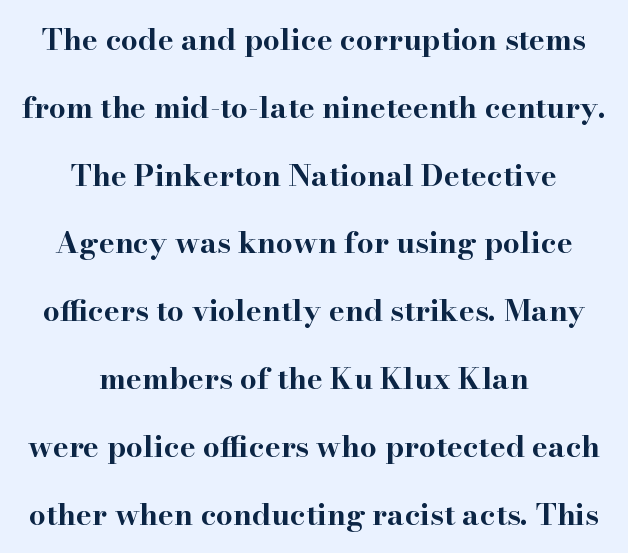
Note: serifs present on the glyphs. Tall strokes in this sample are plumb rather than angled. Varying glyph widths throughout — classic text-font behaviour. Strong, thick strokes mark this as bold type. Short note: letters normally spaced. Compared with typical paragraphs, the rows here are farther apart.
